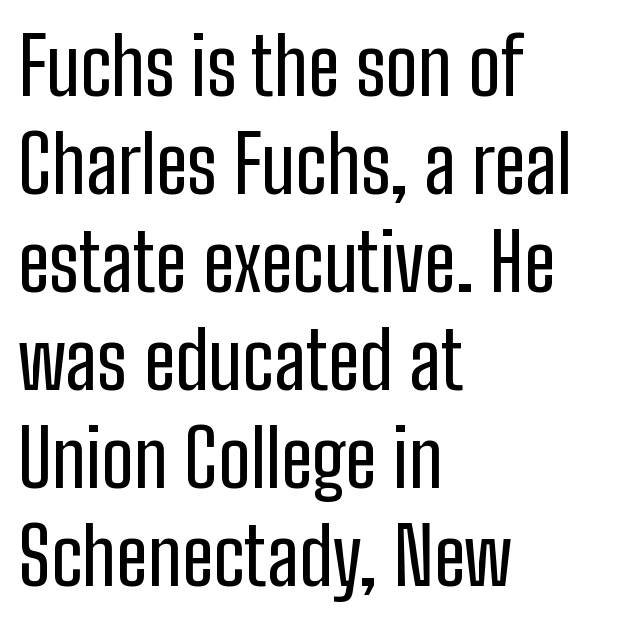
Q: Is the text italic (slanted)? A: No, it is upright.
Q: Is the typeface a serif or a sans-serif typeface? A: Sans-serif.
Q: Is the text underlined? A: No.
Q: How is the paragraph aligned? A: Left-aligned.
Q: Is the spacing between letters normal or unusually wide? A: Normal.
Q: Width (condensed, normal, or wide)? A: Condensed.
Q: Stroke contrast? A: Low.
Q: x-height? A: Medium.
Q: Monospaced? A: No.
